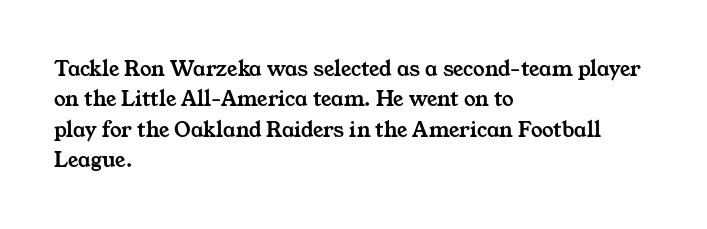
The image shows 23 px text type; set left-aligned, normal line spacing (1.32x), normal letter spacing, not underlined.
